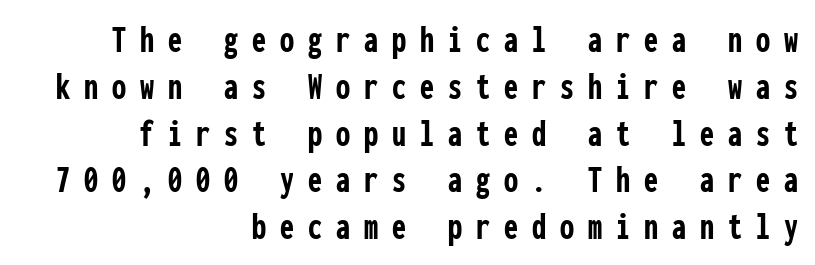
Q: Is the text bold? A: Yes.
Q: Is the text italic (slanted)? A: No, it is upright.
Q: Is the typeface a serif or a sans-serif typeface? A: Sans-serif.
Q: Is the text underlined? A: No.
Q: How is the paragraph aligned? A: Right-aligned.
Q: Is the spacing between letters normal or unusually wide? A: Unusually wide.
Q: Width (condensed, normal, or wide)? A: Condensed.
Q: Stroke contrast? A: Low.
Q: x-height? A: Medium.
Q: Monospaced? A: Yes.
